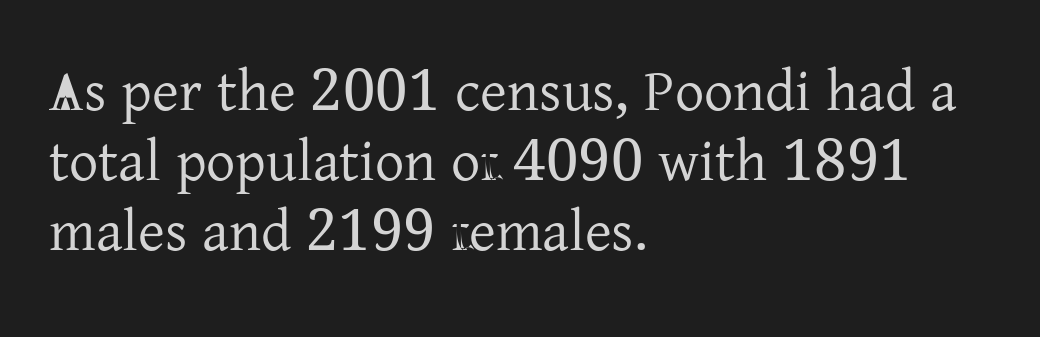
{"serif": "yes", "italic": "no", "bold": "no", "weight": "regular", "width": "normal", "stroke_contrast": "low", "x_height": "medium", "monospaced": "no", "underline": "no", "align": "left", "line_spacing_ratio": 1.21, "letter_spacing": "normal", "letter_spacing_em": 0.0, "glyph_px": 58}
